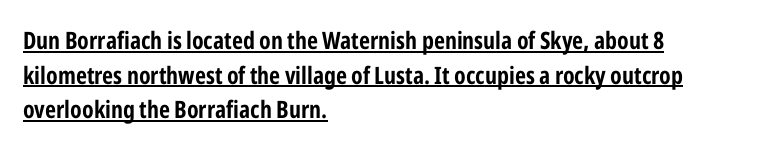
Q: Is the text bold? A: Yes.
Q: Is the text italic (slanted)? A: No, it is upright.
Q: Is the text underlined? A: Yes.
Q: How is the paragraph aligned? A: Left-aligned.
Q: Is the spacing between letters normal or unusually wide? A: Normal.
Q: Is the spacing between lines tight, normal or loose? A: Normal.
